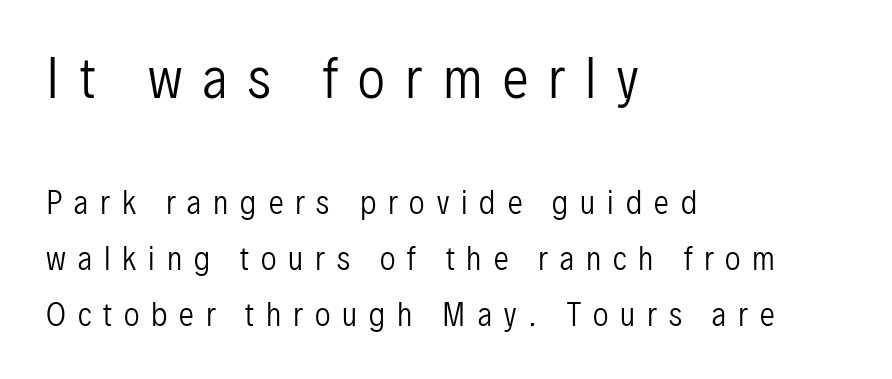
{"serif": "no", "italic": "no", "bold": "no", "weight": "regular", "width": "condensed", "stroke_contrast": "low", "x_height": "medium", "monospaced": "no", "underline": "no", "align": "left", "line_spacing_ratio": 1.86, "letter_spacing": "wide", "letter_spacing_em": 0.4, "larger_block": "first", "size_ratio": 1.73, "glyph_px": 52}
